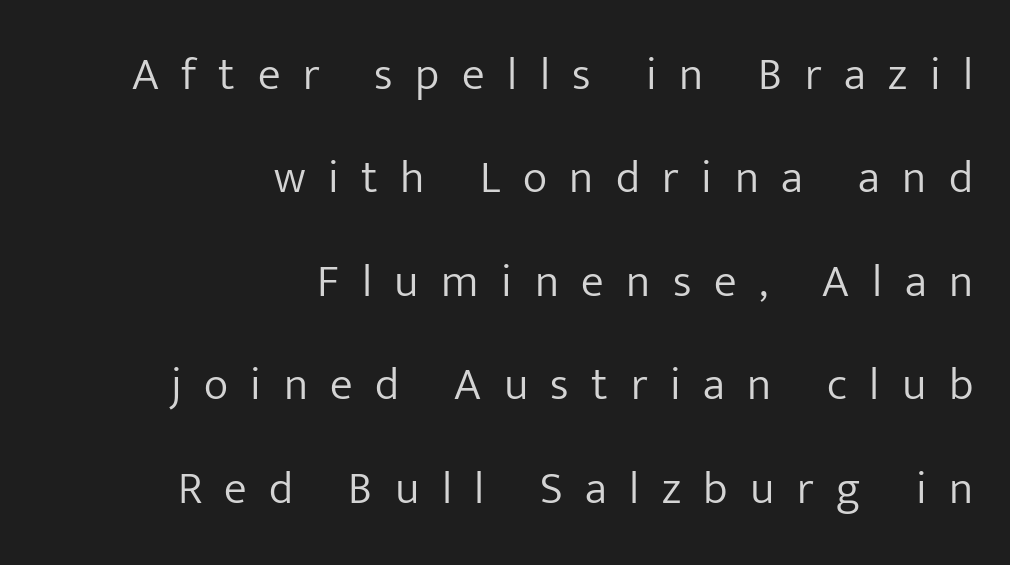
{"serif": "no", "italic": "no", "bold": "no", "weight": "light", "width": "normal", "stroke_contrast": "low", "x_height": "medium", "monospaced": "no", "underline": "no", "align": "right", "line_spacing": "loose", "line_spacing_ratio": 2.25, "letter_spacing": "wide", "letter_spacing_em": 0.49, "glyph_px": 46}
